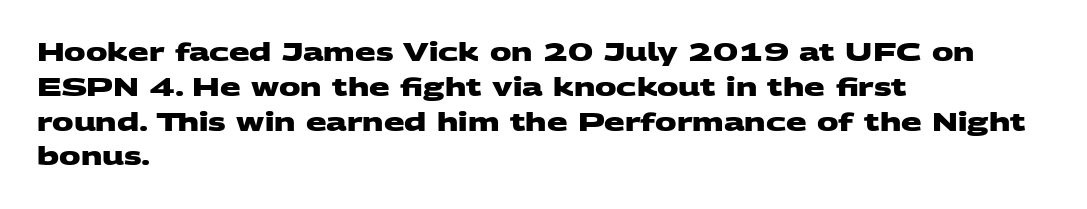
{"bold": "yes", "underline": "no", "align": "left", "line_spacing": "normal", "line_spacing_ratio": 1.45, "letter_spacing": "normal", "letter_spacing_em": 0.0, "glyph_px": 24}
